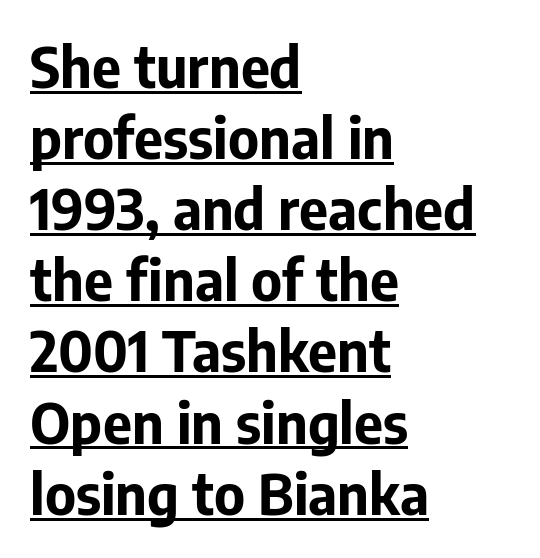
{"serif": "no", "italic": "no", "bold": "yes", "weight": "bold", "width": "normal", "stroke_contrast": "low", "x_height": "medium", "monospaced": "no", "underline": "yes", "align": "left", "line_spacing": "normal", "line_spacing_ratio": 1.27, "letter_spacing": "normal", "letter_spacing_em": 0.0, "glyph_px": 56}
